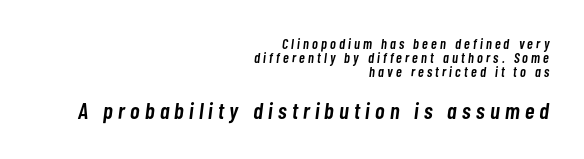
Q: Is the text bold? A: Semi-bold.
Q: Is the text italic (slanted)? A: Yes, it leans right by about 7 degrees.
Q: Is the text underlined? A: No.
Q: How is the paragraph aligned? A: Right-aligned.
Q: Is the spacing between letters normal or unusually wide? A: Unusually wide.
Q: Is the spacing between lines tight, normal or loose? A: Tight.
Q: Which block of text is set in a larger size, the first (top) or the second (bottom)? A: The second (bottom) one.
